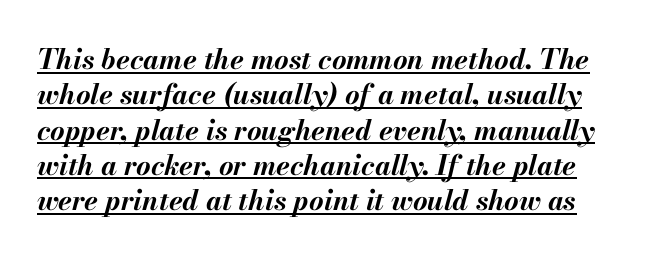
Q: Is the text bold? A: Yes.
Q: Is the text italic (slanted)? A: Yes, it leans right by about 13 degrees.
Q: Is the text underlined? A: Yes.
Q: Is the spacing between letters normal or unusually wide? A: Normal.
Q: Is the spacing between lines tight, normal or loose? A: Normal.
Q: Width (condensed, normal, or wide)? A: Normal.
Q: Stroke contrast? A: Medium.
Q: x-height? A: Small.
Q: Monospaced? A: No.
